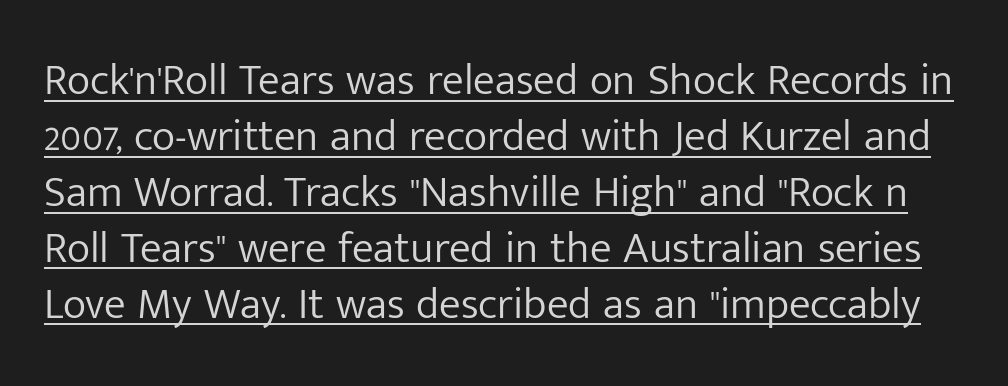
The image shows 44 px light sans-serif type, upright; set normal line spacing (1.27x), normal letter spacing, underlined; low stroke contrast and a medium x-height.
